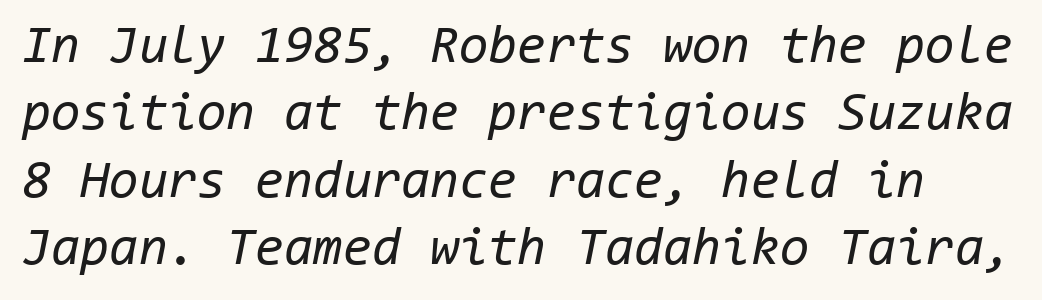
{"italic": "yes", "lean": "right", "slant_degrees": 11, "bold": "no", "weight": "regular", "width": "normal", "stroke_contrast": "low", "x_height": "medium", "monospaced": "yes", "underline": "no", "line_spacing": "normal", "line_spacing_ratio": 1.27, "letter_spacing": "normal", "letter_spacing_em": 0.0, "glyph_px": 53}
